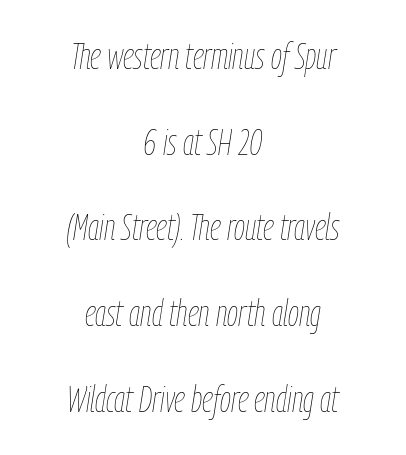
The passage shown stacks its lines with a broad gap. These lines are rendered in a variable-pitch font. Rule under the text: the space is simply empty. Does the lettering tilt? It does — this is italic.
